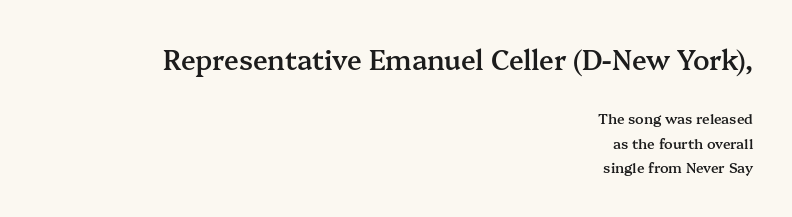
{"italic": "no", "bold": "semi", "underline": "no", "align": "right", "line_spacing_ratio": 1.76, "letter_spacing": "normal", "letter_spacing_em": 0.0, "larger_block": "first", "size_ratio": 1.93, "glyph_px": 27}
